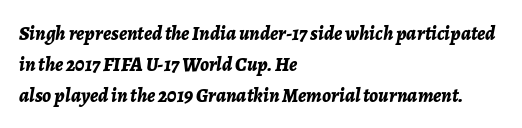
The image shows 20 px bold type, italic (leaning right); set left-aligned, normal line spacing (1.55x), normal letter spacing, not underlined.
